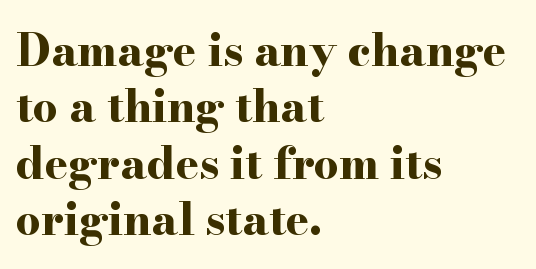
Q: Is the text bold? A: Yes.
Q: Is the text italic (slanted)? A: No, it is upright.
Q: Is the typeface a serif or a sans-serif typeface? A: Serif.
Q: Is the text underlined? A: No.
Q: How is the paragraph aligned? A: Left-aligned.
Q: Is the spacing between letters normal or unusually wide? A: Normal.
Q: Is the spacing between lines tight, normal or loose? A: Normal.
Q: Width (condensed, normal, or wide)? A: Wide.
Q: Stroke contrast? A: High.
Q: x-height? A: Small.
Q: Monospaced? A: No.
